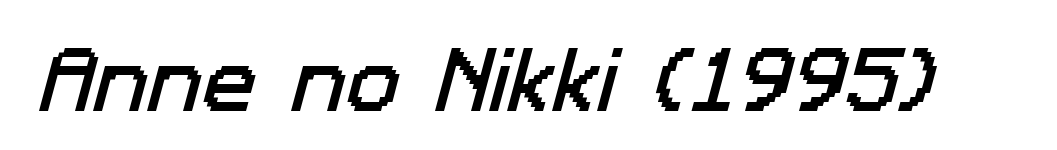
Q: Is the typeface a serif or a sans-serif typeface? A: Sans-serif.
Q: Is the text underlined? A: No.
Q: Is the spacing between letters normal or unusually wide? A: Normal.
Q: Width (condensed, normal, or wide)? A: Normal.
Q: Stroke contrast? A: Low.
Q: x-height? A: Medium.
Q: Monospaced? A: No.
